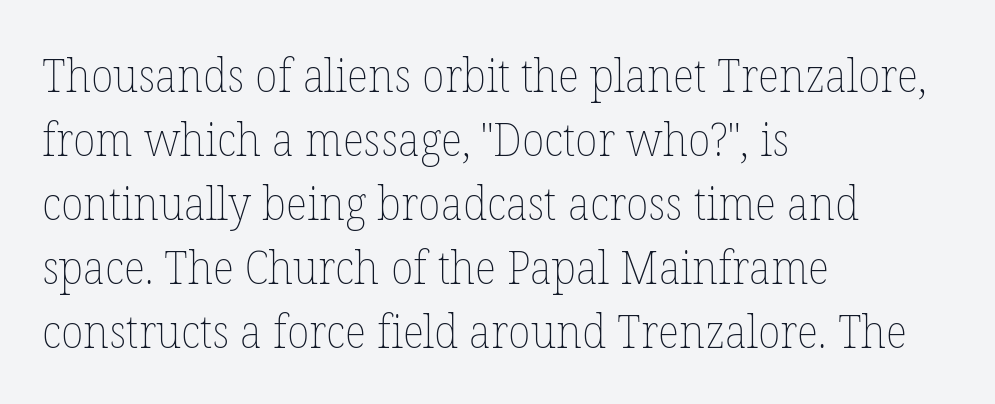
The image shows 46 px thin type, upright; set left-aligned, normal line spacing (1.39x), normal letter spacing, not underlined; low stroke contrast and a medium x-height.
